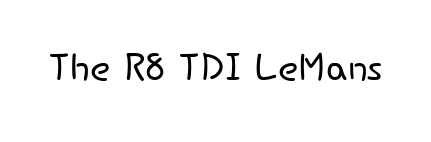
Q: Is the text bold? A: No.
Q: Is the text italic (slanted)? A: No, it is upright.
Q: Is the typeface a serif or a sans-serif typeface? A: Sans-serif.
Q: Is the text underlined? A: No.
Q: Is the spacing between letters normal or unusually wide? A: Normal.
Q: Width (condensed, normal, or wide)? A: Normal.
Q: Stroke contrast? A: Low.
Q: x-height? A: Small.
Q: Monospaced? A: No.
